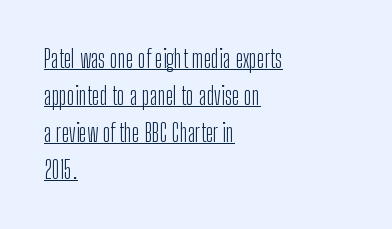
A typesetter would mark this as roman, not italic. The passage shown stacks its lines at a standard gap. The face used here appears with an underline applied. In CSS terms this would be text-align: left.
